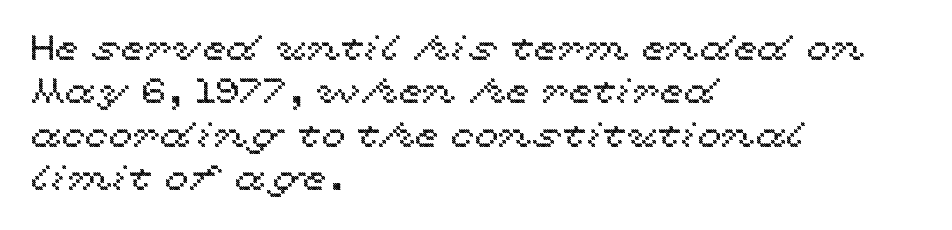
Letters rest on an invisible, unmarked baseline. Do the characters align in a grid? No, the font is proportional. No extra tracking has been applied to these lines. Left-aligned paragraph, ragged on the right.
